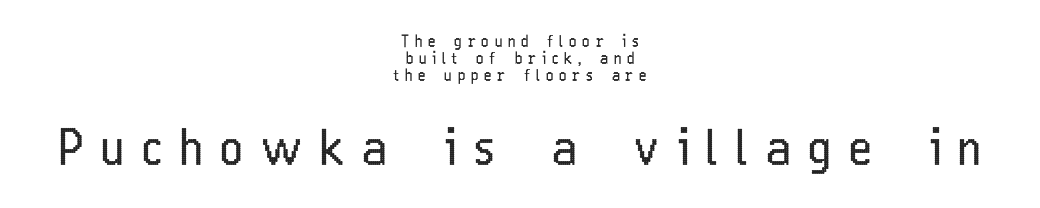
The image shows 49 px regular-weight, condensed sans-serif type, upright; set centered, tight line spacing (1.05x), unusually wide letter spacing (+0.36 em), not underlined; the second (bottom) block is 3.06x larger; low stroke contrast and a medium x-height.
